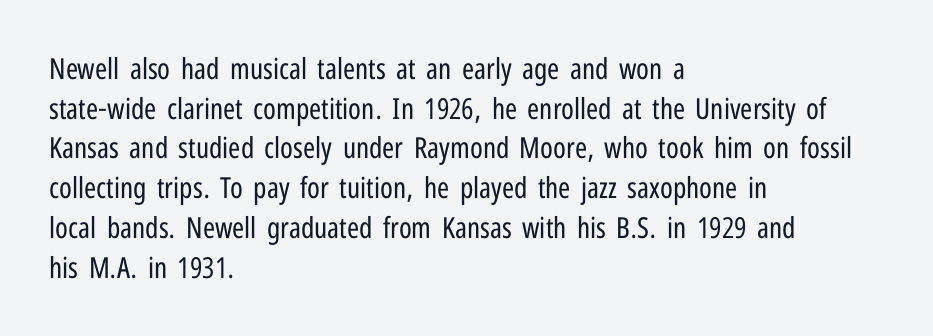
The image shows 29 px regular-weight, condensed sans-serif type, upright; set left-aligned, normal line spacing (1.37x), normal letter spacing, not underlined; low stroke contrast and a medium x-height.
